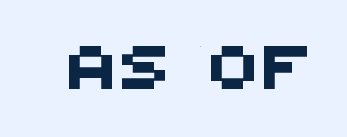
The image shows 43 px sans-serif type; set not underlined; medium stroke contrast and a large x-height.
